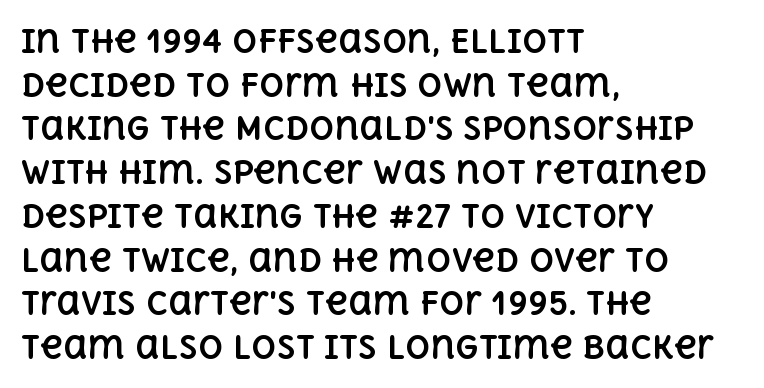
The image shows 31 px bold type, upright; set left-aligned, normal line spacing (1.41x), normal letter spacing, not underlined; a large x-height.
